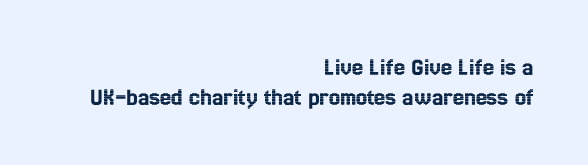
The image shows 25 px text type, upright; set right-aligned, line spacing 1.22x, normal letter spacing, not underlined.
